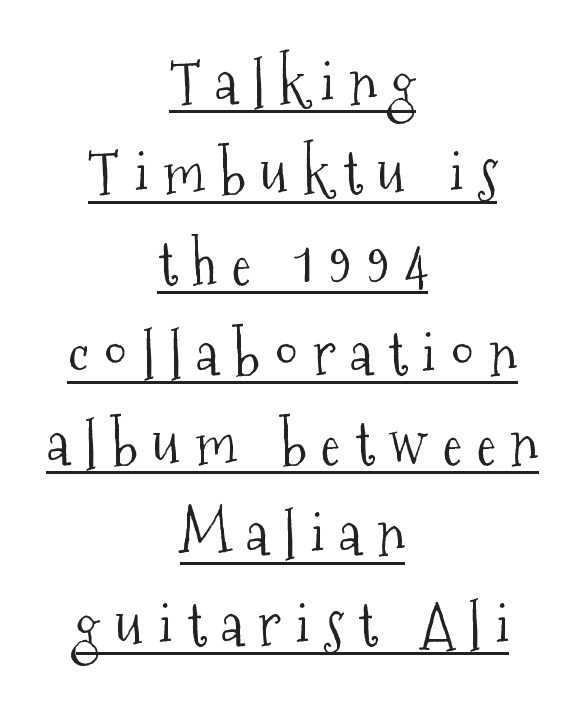
Q: Is the text bold? A: No.
Q: Is the text italic (slanted)? A: No, it is upright.
Q: Is the typeface a serif or a sans-serif typeface? A: Serif.
Q: Is the text underlined? A: Yes.
Q: How is the paragraph aligned? A: Centered.
Q: Is the spacing between letters normal or unusually wide? A: Unusually wide.
Q: Is the spacing between lines tight, normal or loose? A: Normal.
Q: Width (condensed, normal, or wide)? A: Condensed.
Q: Stroke contrast? A: Medium.
Q: x-height? A: Medium.
Q: Monospaced? A: No.
